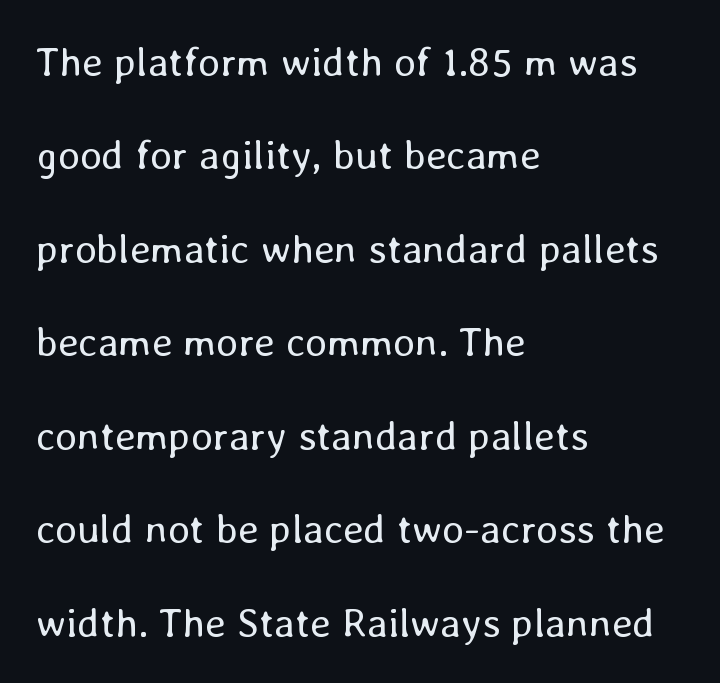
Left-aligned paragraph, ragged on the right. Do the letters lean? They stand straight. The letters look calm and open, with moderate or lighter stems. Nothing unusual about the tracking: characters are spaced as the font intends. Honestly, there is no underline to notice here at all.
